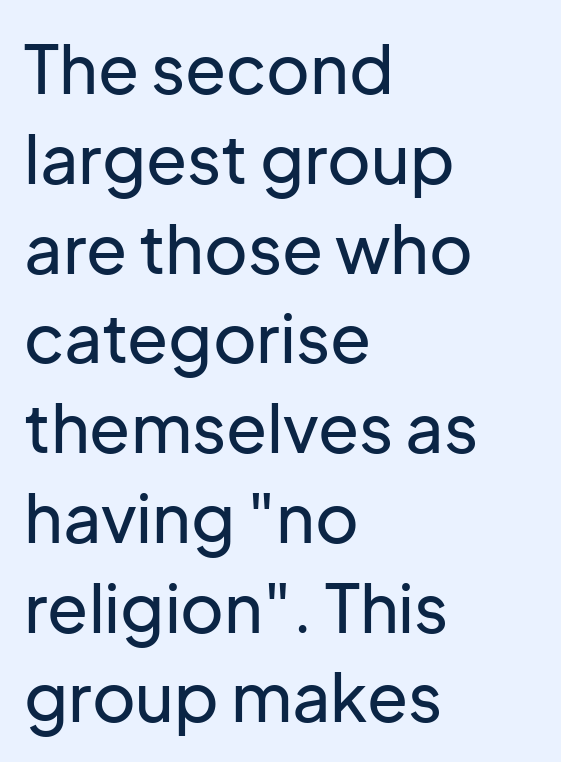
Q: Is the text italic (slanted)? A: No, it is upright.
Q: Is the typeface a serif or a sans-serif typeface? A: Sans-serif.
Q: Is the text underlined? A: No.
Q: How is the paragraph aligned? A: Left-aligned.
Q: Is the spacing between letters normal or unusually wide? A: Normal.
Q: Is the spacing between lines tight, normal or loose? A: Normal.
Q: Width (condensed, normal, or wide)? A: Normal.
Q: Stroke contrast? A: Low.
Q: x-height? A: Medium.
Q: Monospaced? A: No.
